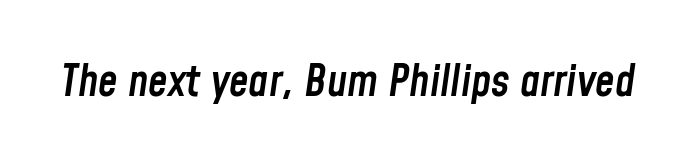
The image shows 44 px semibold, condensed type, italic (leaning right); set normal letter spacing, not underlined; low stroke contrast and a medium x-height.
